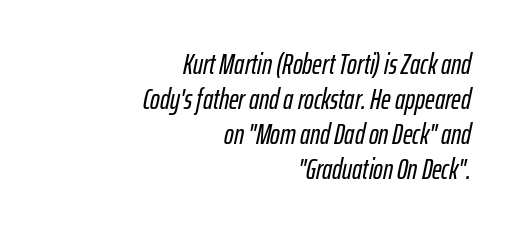
Q: Is the text italic (slanted)? A: Yes, it leans right by about 12 degrees.
Q: Is the text underlined? A: No.
Q: How is the paragraph aligned? A: Right-aligned.
Q: Is the spacing between letters normal or unusually wide? A: Normal.
Q: Width (condensed, normal, or wide)? A: Condensed.
Q: Stroke contrast? A: Low.
Q: x-height? A: Medium.
Q: Monospaced? A: No.
